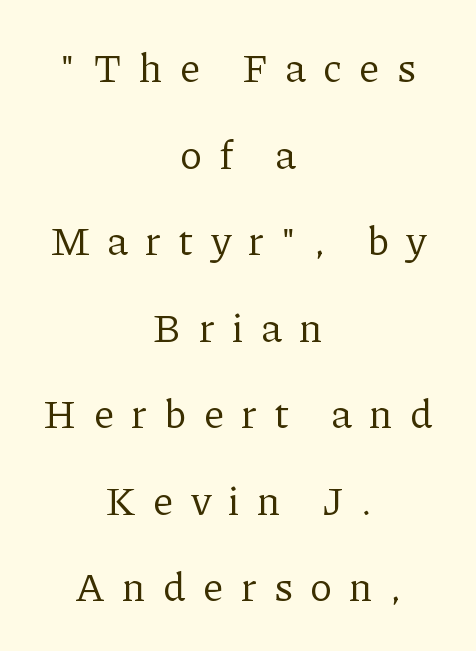
Proportional: the letters do not fall into vertical columns. The string is rendered with underlining switched off. Counters stay open thanks to moderate or lighter strokes. Notice how the stems are strictly vertical — no italics here. The lines are quadded center. Between one letter and the next there's a generous, obvious gap.
